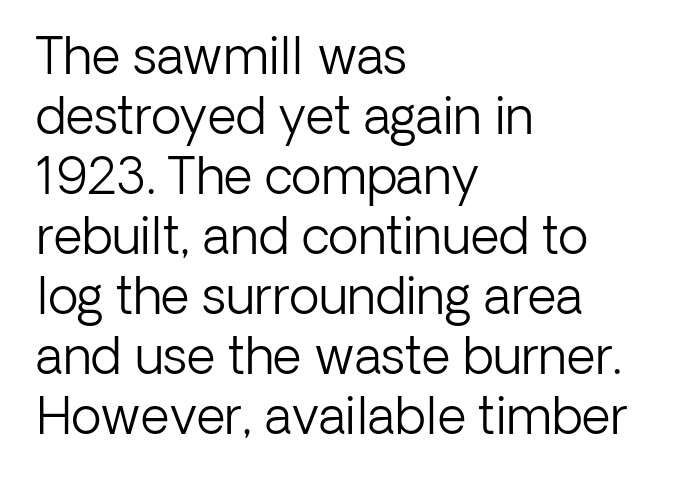
The letters carry no serifs — their stems end cleanly without finishing strokes. Descenders hang freely into open space. The characters are drawn with everyday or finer stroke widths. The face used here is rendered with its standard letterfit. You could not count columns in this text — the font is proportionally spaced.
